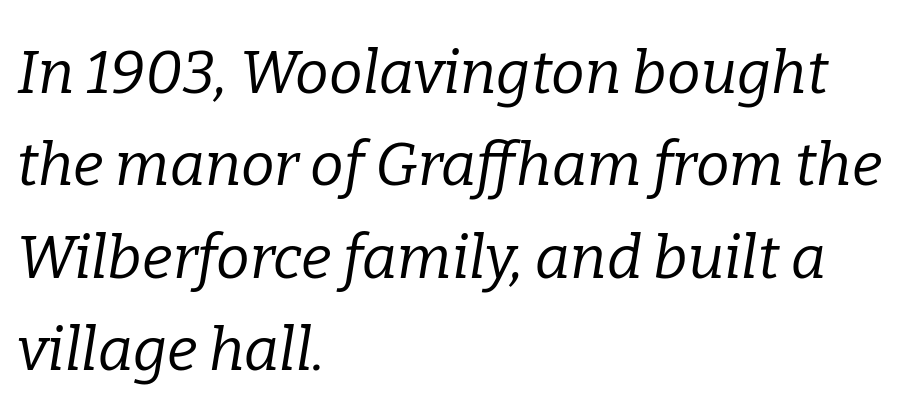
Q: Is the text bold? A: No.
Q: Is the text italic (slanted)? A: Yes, it leans right by about 9 degrees.
Q: Is the typeface a serif or a sans-serif typeface? A: Serif.
Q: Is the text underlined? A: No.
Q: How is the paragraph aligned? A: Left-aligned.
Q: Is the spacing between letters normal or unusually wide? A: Normal.
Q: Is the spacing between lines tight, normal or loose? A: Normal.
Q: Width (condensed, normal, or wide)? A: Normal.
Q: Stroke contrast? A: Low.
Q: x-height? A: Medium.
Q: Monospaced? A: No.
